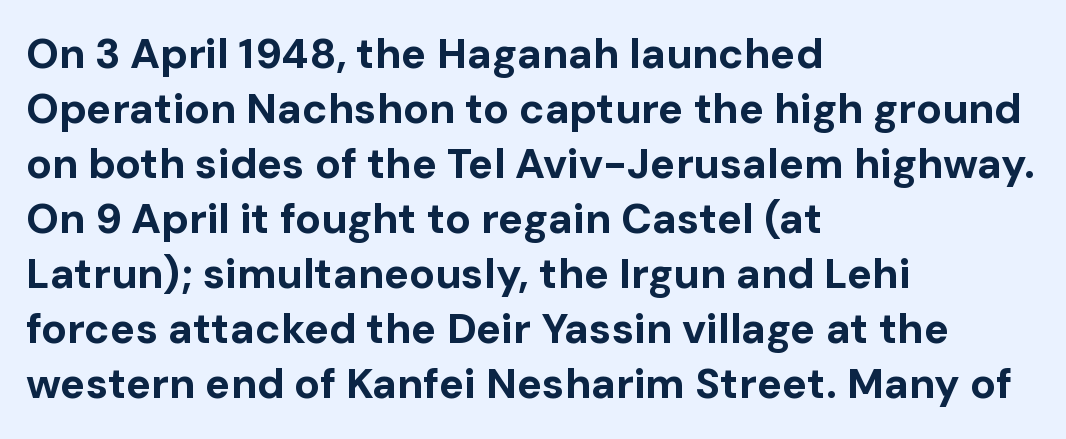
The image shows 42 px bold sans-serif type, upright; set left-aligned, normal line spacing (1.31x), normal letter spacing, not underlined; low stroke contrast and a medium x-height.
